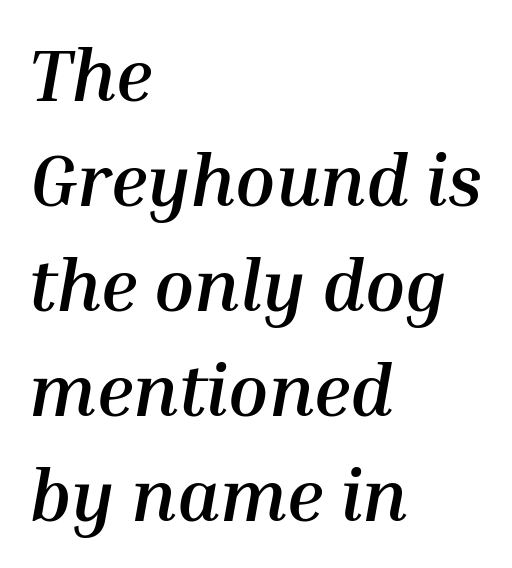
The image shows 73 px semibold type, italic (leaning right); set left-aligned, normal line spacing (1.44x), normal letter spacing, not underlined; medium stroke contrast and a medium x-height.
